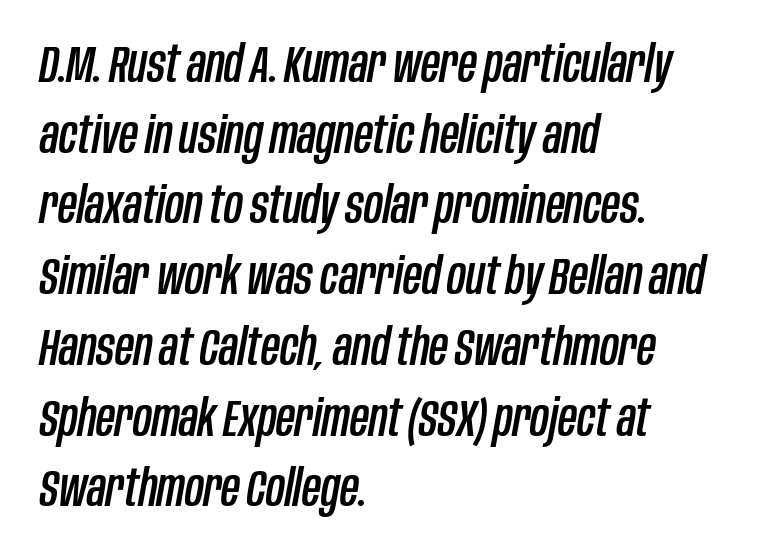
{"italic": "yes", "lean": "right", "slant_degrees": 10, "width": "condensed", "stroke_contrast": "low", "x_height": "large", "monospaced": "no", "underline": "no", "align": "left", "line_spacing": "normal", "line_spacing_ratio": 1.36, "letter_spacing": "normal", "letter_spacing_em": 0.0, "glyph_px": 52}
